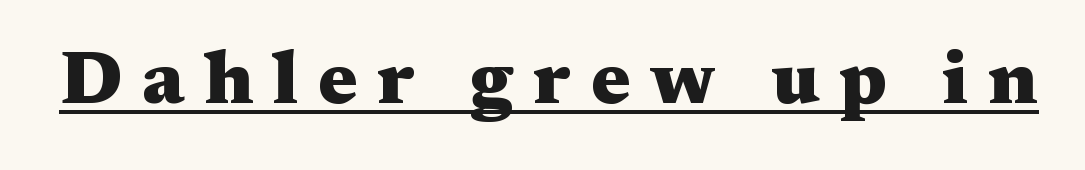
A typographer would call this underscored text. Serifs: yes, visible at the terminals of the letterforms. A typesetter would mark this as roman, not italic. The characters look thick and weighty, a clear bold.
